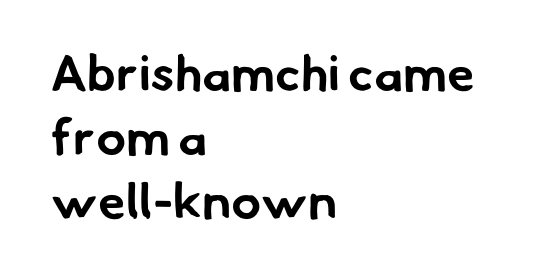
The image shows 50 px bold sans-serif type; set left-aligned, normal line spacing (1.28x), normal letter spacing, not underlined; low stroke contrast and a small x-height.
